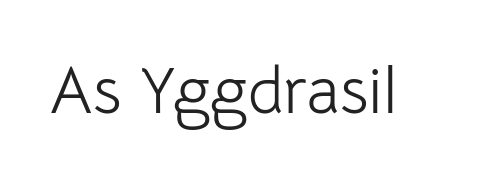
Type without underlining. Stem width sits at or under what a default text font uses. Think of a printed novel: that variable character pitch is what you see here. This is sans-serif lettering, the kind often seen on screens and signage.
